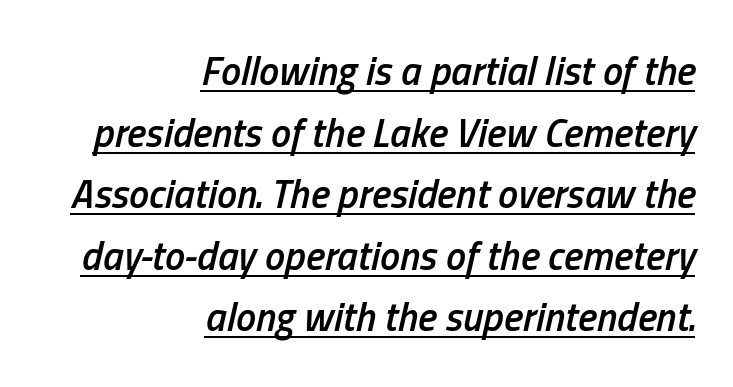
{"italic": "yes", "lean": "right", "slant_degrees": 13, "bold": "semi", "weight": "semibold", "width": "condensed", "stroke_contrast": "low", "x_height": "medium", "monospaced": "no", "underline": "yes", "align": "right", "line_spacing": "normal", "line_spacing_ratio": 1.54, "letter_spacing": "normal", "letter_spacing_em": 0.0, "glyph_px": 40}
